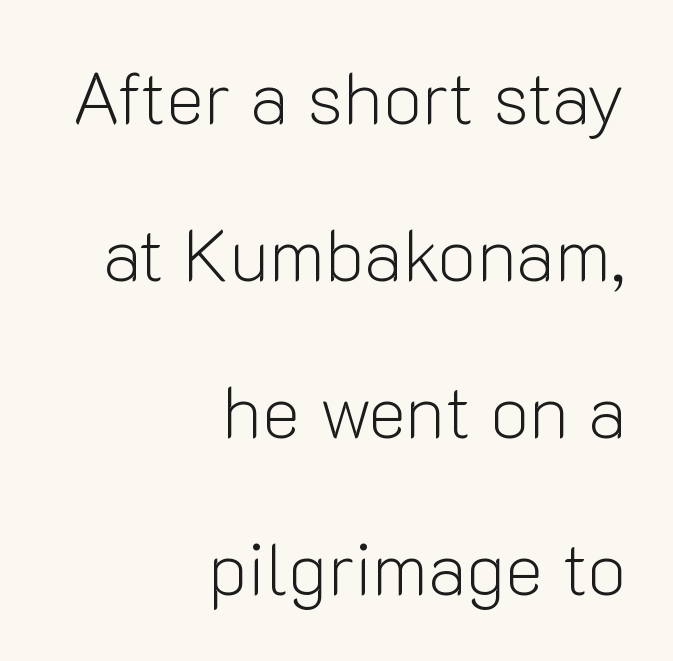
The image shows 73 px light sans-serif type, upright; set right-aligned, loose line spacing (2.15x), normal letter spacing, not underlined; low stroke contrast and a medium x-height.
